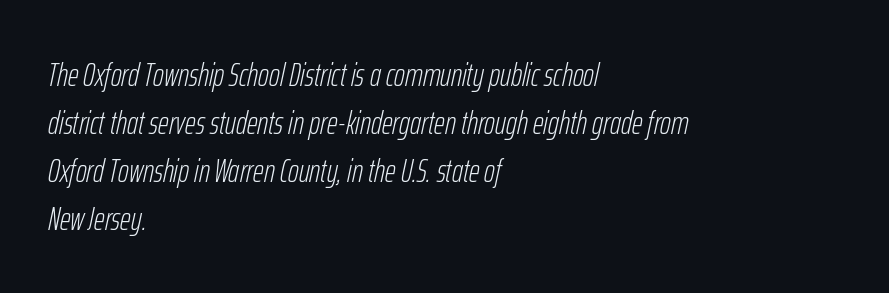
{"italic": "yes", "lean": "right", "slant_degrees": 12, "bold": "no", "weight": "light", "width": "condensed", "stroke_contrast": "low", "x_height": "medium", "monospaced": "no", "underline": "no", "align": "left", "line_spacing": "normal", "line_spacing_ratio": 1.45, "letter_spacing": "normal", "letter_spacing_em": 0.0, "glyph_px": 33}
